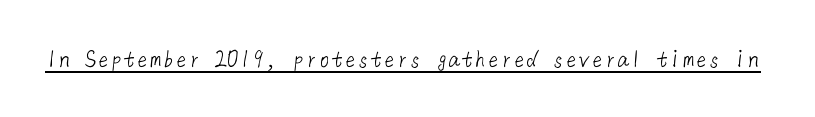
Q: Is the text bold? A: No.
Q: Is the text underlined? A: Yes.
Q: Is the spacing between letters normal or unusually wide? A: Normal.
